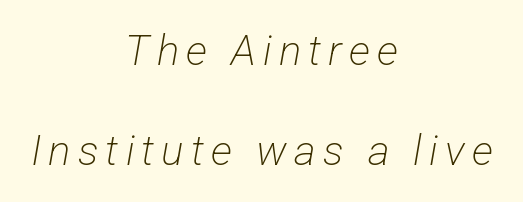
Each letter keeps its own natural width here, so spacing adapts to shape. Each letter's strokes conclude bluntly, with no projecting serifs. Nothing heavy about these letters — not bold at all. Quick note: interline space is abundant. Typeset on center — no edge is straight.
